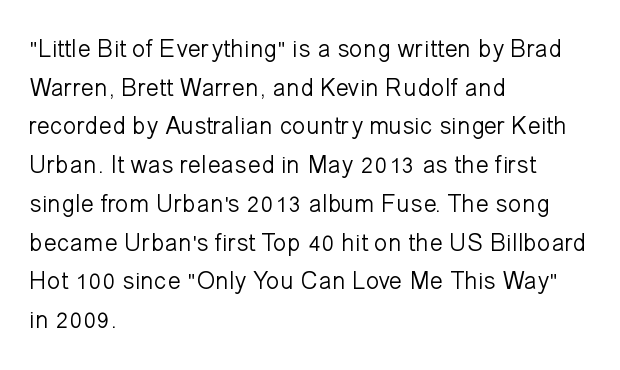
The image shows 25 px text type, upright; set left-aligned, normal line spacing (1.55x), normal letter spacing, not underlined.
